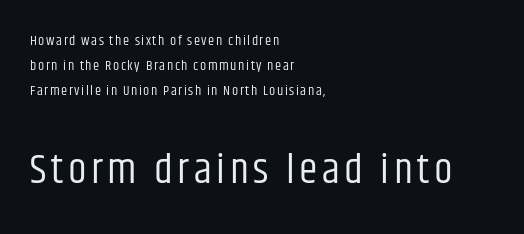
Q: Is the text bold? A: No.
Q: Is the text italic (slanted)? A: No, it is upright.
Q: Is the typeface a serif or a sans-serif typeface? A: Sans-serif.
Q: Is the text underlined? A: No.
Q: How is the paragraph aligned? A: Left-aligned.
Q: Which block of text is set in a larger size, the first (top) or the second (bottom)? A: The second (bottom) one.
Q: Width (condensed, normal, or wide)? A: Condensed.
Q: Stroke contrast? A: Low.
Q: x-height? A: Large.
Q: Monospaced? A: No.
